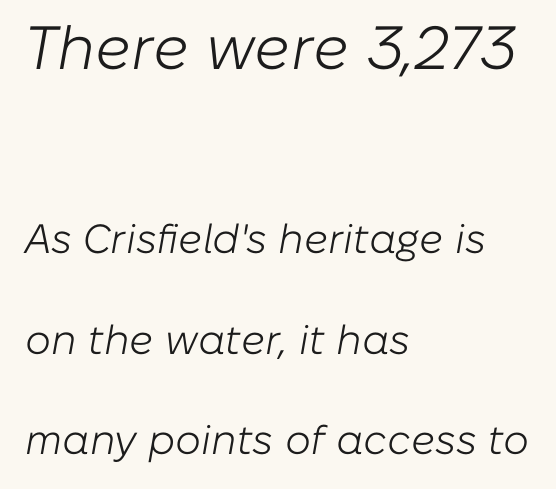
{"italic": "yes", "lean": "right", "slant_degrees": 10, "bold": "no", "weight": "light", "width": "normal", "stroke_contrast": "low", "x_height": "medium", "monospaced": "no", "underline": "no", "align": "left", "line_spacing": "loose", "line_spacing_ratio": 2.45, "letter_spacing": "normal", "letter_spacing_em": 0.0, "larger_block": "first", "size_ratio": 1.49, "glyph_px": 61}
